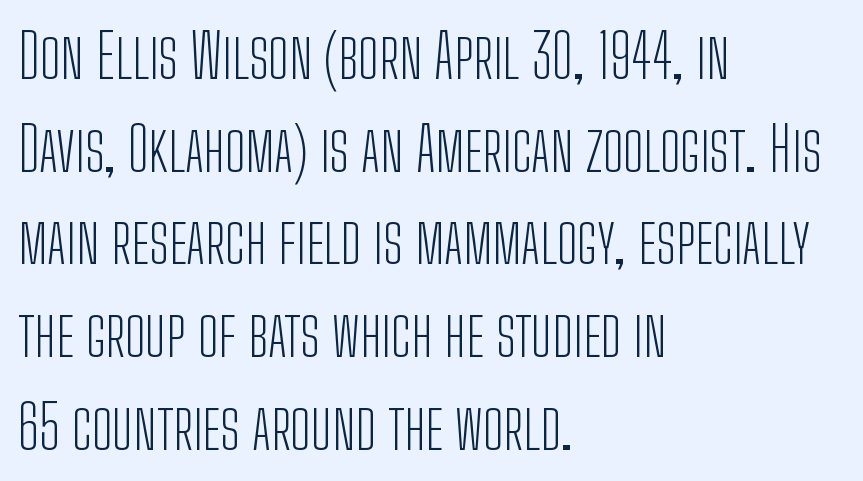
Q: Is the text bold? A: No.
Q: Is the text italic (slanted)? A: No, it is upright.
Q: Is the typeface a serif or a sans-serif typeface? A: Sans-serif.
Q: Is the text underlined? A: No.
Q: How is the paragraph aligned? A: Left-aligned.
Q: Is the spacing between letters normal or unusually wide? A: Normal.
Q: Is the spacing between lines tight, normal or loose? A: Normal.
Q: Width (condensed, normal, or wide)? A: Condensed.
Q: Stroke contrast? A: Low.
Q: x-height? A: Medium.
Q: Monospaced? A: No.
